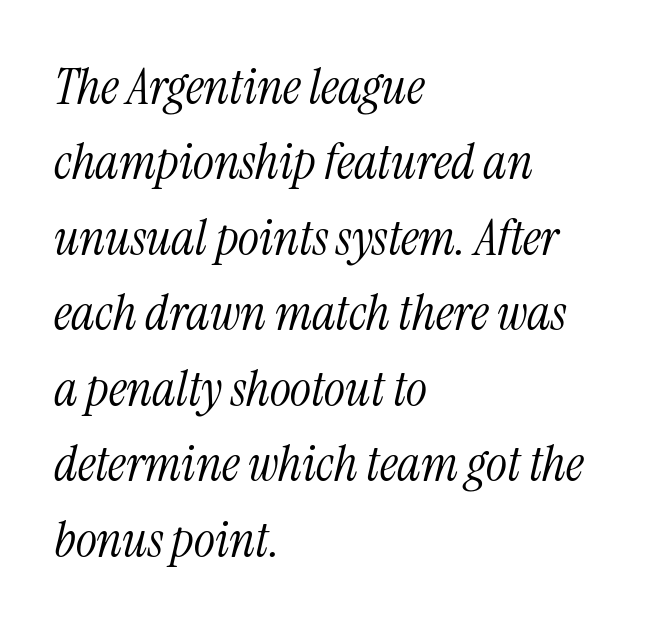
Q: Is the text bold? A: No.
Q: Is the text italic (slanted)? A: Yes, it leans right by about 13 degrees.
Q: Is the typeface a serif or a sans-serif typeface? A: Serif.
Q: Is the text underlined? A: No.
Q: How is the paragraph aligned? A: Left-aligned.
Q: Is the spacing between letters normal or unusually wide? A: Normal.
Q: Is the spacing between lines tight, normal or loose? A: Normal.
Q: Width (condensed, normal, or wide)? A: Condensed.
Q: Stroke contrast? A: Medium.
Q: x-height? A: Medium.
Q: Monospaced? A: No.
